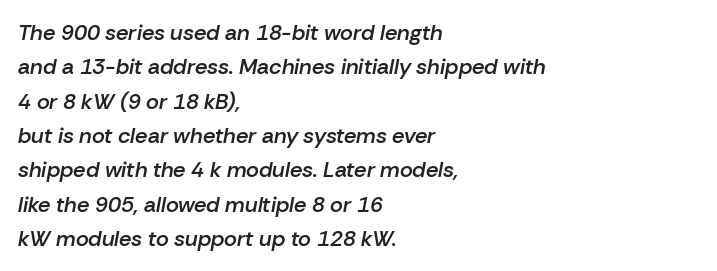
The image shows 22 px text type, italic (leaning right); set left-aligned, normal line spacing (1.56x), normal letter spacing, not underlined.
